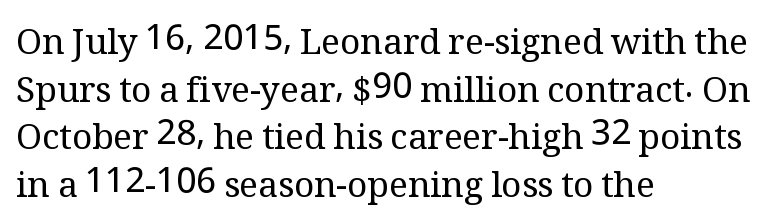
Q: Is the text bold? A: No.
Q: Is the text italic (slanted)? A: No, it is upright.
Q: Is the typeface a serif or a sans-serif typeface? A: Serif.
Q: Is the text underlined? A: No.
Q: How is the paragraph aligned? A: Left-aligned.
Q: Is the spacing between letters normal or unusually wide? A: Normal.
Q: Is the spacing between lines tight, normal or loose? A: Normal.
Q: Width (condensed, normal, or wide)? A: Normal.
Q: Stroke contrast? A: Medium.
Q: x-height? A: Medium.
Q: Monospaced? A: No.
